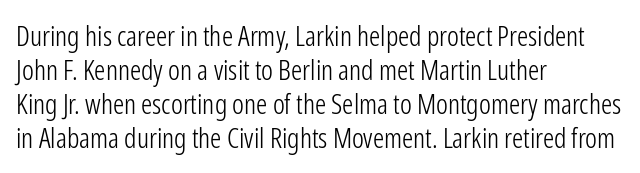
{"serif": "no", "italic": "no", "bold": "no", "weight": "light", "width": "condensed", "stroke_contrast": "low", "x_height": "medium", "monospaced": "no", "underline": "no", "align": "left", "line_spacing_ratio": 1.21, "letter_spacing": "normal", "letter_spacing_em": 0.0, "glyph_px": 28}
